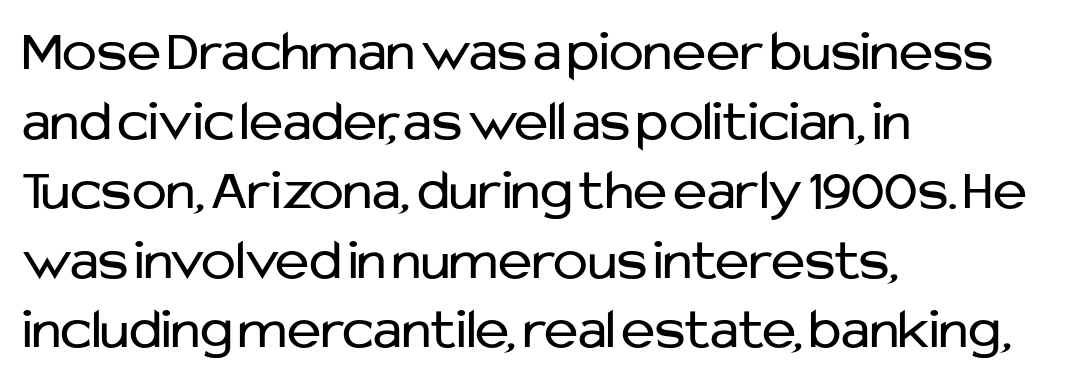
Q: Is the text bold? A: No.
Q: Is the text italic (slanted)? A: No, it is upright.
Q: Is the typeface a serif or a sans-serif typeface? A: Sans-serif.
Q: Is the text underlined? A: No.
Q: How is the paragraph aligned? A: Left-aligned.
Q: Is the spacing between letters normal or unusually wide? A: Normal.
Q: Width (condensed, normal, or wide)? A: Normal.
Q: Stroke contrast? A: Low.
Q: x-height? A: Medium.
Q: Monospaced? A: No.
